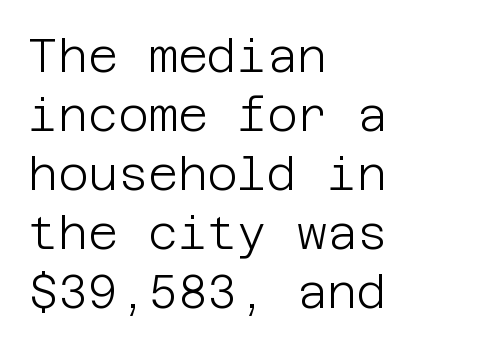
The image shows 46 px light sans-serif type, upright; set left-aligned, normal line spacing (1.28x), normal letter spacing, not underlined; low stroke contrast and a large x-height.
